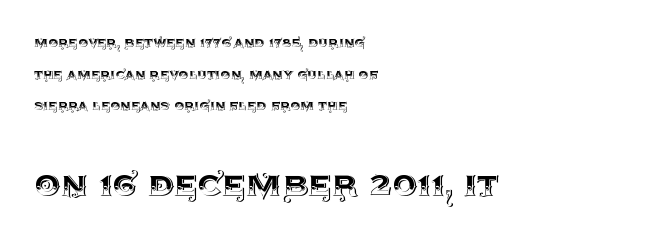
Q: Is the text italic (slanted)? A: No, it is upright.
Q: Is the text underlined? A: No.
Q: How is the paragraph aligned? A: Left-aligned.
Q: Is the spacing between letters normal or unusually wide? A: Normal.
Q: Is the spacing between lines tight, normal or loose? A: Loose.
Q: Which block of text is set in a larger size, the first (top) or the second (bottom)? A: The second (bottom) one.
Q: Width (condensed, normal, or wide)? A: Normal.
Q: x-height? A: Large.
Q: Monospaced? A: No.
